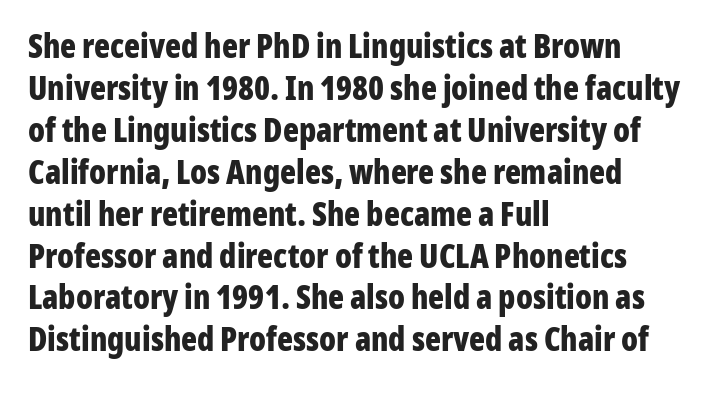
There is no visible air inserted between adjacent glyphs. Students, this is bold: see how much ink each stroke carries. Leftover space on each line is placed entirely after the last word. The lettering stays uniformly vertical, giving the passage a roman look.
